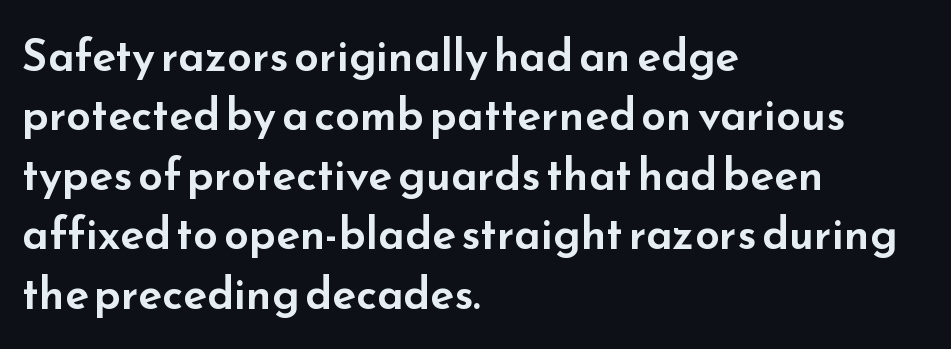
Grotesque or geometric, the face here clearly has no serifs. The letters stand upright; this is a roman face. Inter-character spacing is left at the font's built-in metrics. Letters rest on an invisible, unmarked baseline. The ragged edge is on the right, which tells us the setting is flush left.
